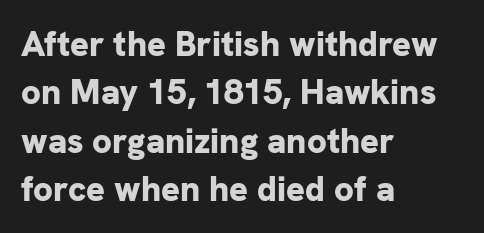
The image shows 35 px bold sans-serif type, upright; set left-aligned, normal line spacing (1.38x), normal letter spacing, not underlined; low stroke contrast and a medium x-height.
